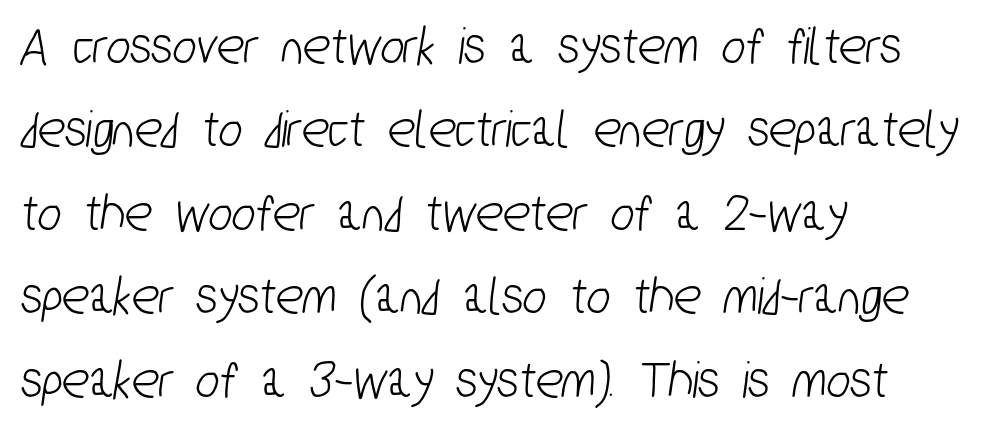
The image shows 56 px condensed sans-serif type; set left-aligned, normal line spacing (1.49x), normal letter spacing, not underlined; low stroke contrast and a medium x-height.
